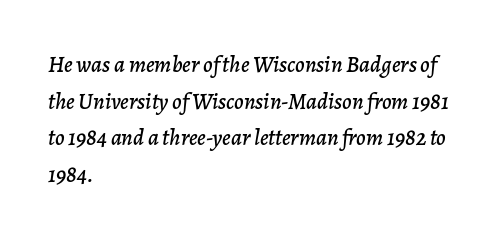
{"italic": "yes", "lean": "right", "slant_degrees": 7, "underline": "no", "align": "left", "line_spacing": "normal", "line_spacing_ratio": 1.59, "letter_spacing": "normal", "letter_spacing_em": 0.0, "glyph_px": 23}
